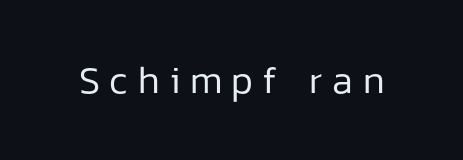
The image shows 38 px regular-weight sans-serif type, upright; set unusually wide letter spacing (+0.25 em), not underlined; low stroke contrast and a medium x-height.
